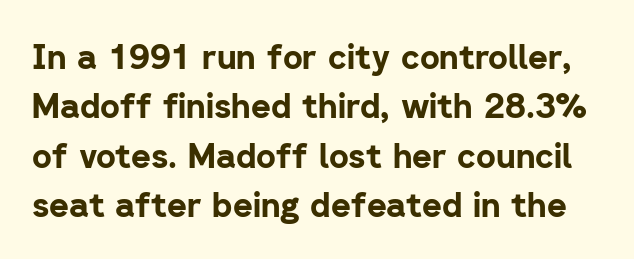
Summary of weight: heavy, a full bold. The typography opts for an upright posture over an oblique one. Note the varied advance widths — an 'i' is clearly narrower than an 'm'. No feet cap the strokes, marking this as sans-serif type.
